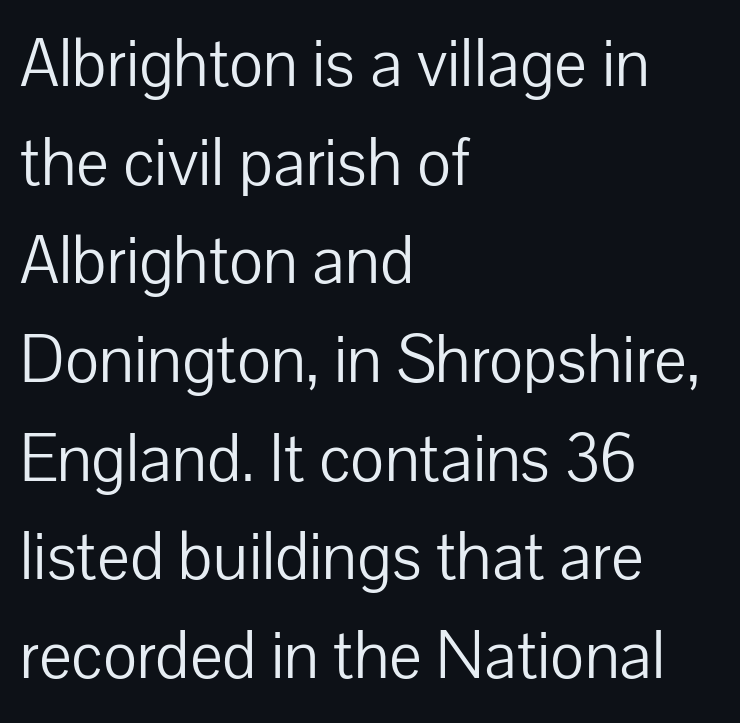
Every character sits straight up, as roman type does. Glance below the letters and you will spot only blank space. Leading: standard. No feet cap the strokes, marking this as sans-serif type. These lines are rendered in a variable-pitch font.
